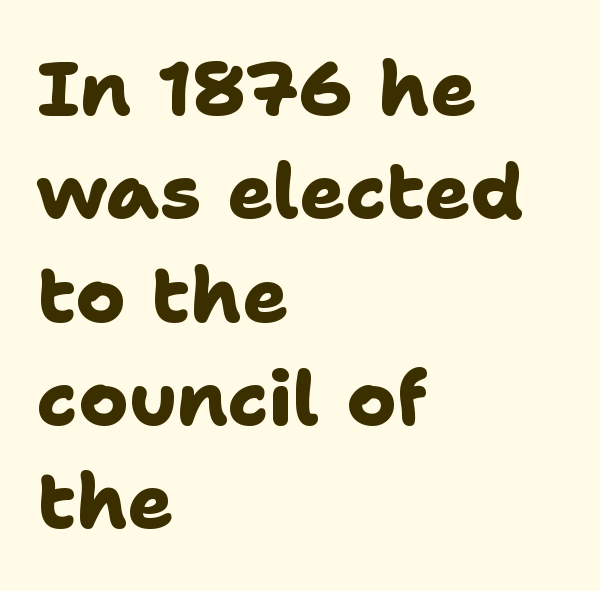
{"serif": "no", "bold": "yes", "weight": "heavy", "width": "normal", "stroke_contrast": "low", "x_height": "medium", "monospaced": "no", "underline": "no", "align": "left", "line_spacing": "normal", "line_spacing_ratio": 1.36, "letter_spacing": "normal", "letter_spacing_em": 0.0, "glyph_px": 76}
